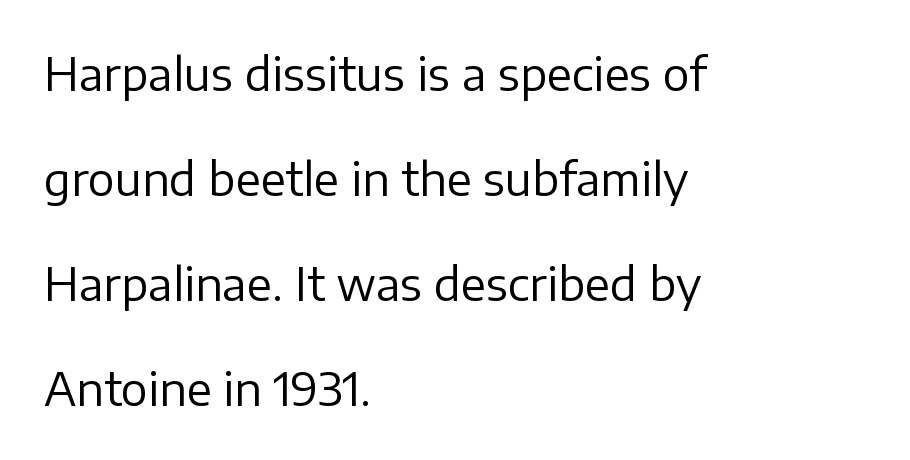
The line texture is even and compact thanks to regular tracking. Where is the straight margin? On the left. The space directly below the letters is spotless. A roman cut, with each character standing at attention. Think of a printed novel: that variable character pitch is what you see here.
